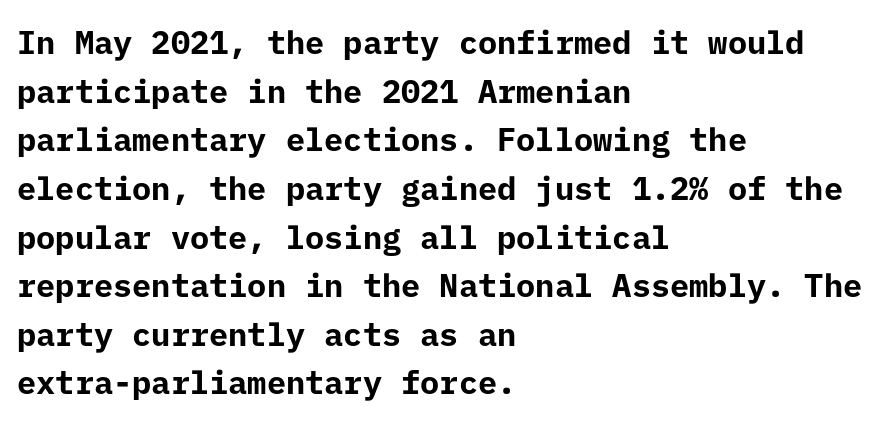
I'd describe the lettering as bold — thick and assertive. This rendering features lettering with no underline. Letter spacing: default. Typeset ragged right — the left edge is the straight one. In terms of leading, this rendering sits right in the middle. The lettering stays uniformly vertical, giving the passage a roman look.
